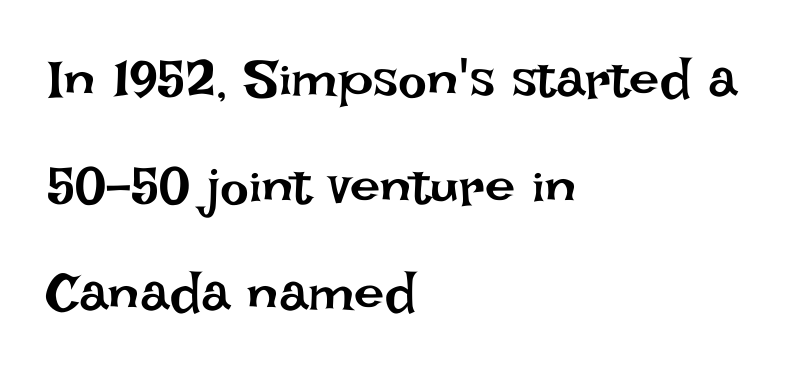
{"italic": "no", "bold": "no", "weight": "regular", "width": "normal", "stroke_contrast": "low", "x_height": "large", "monospaced": "no", "underline": "no", "align": "left", "line_spacing": "loose", "line_spacing_ratio": 1.98, "letter_spacing": "normal", "letter_spacing_em": 0.0, "glyph_px": 54}
